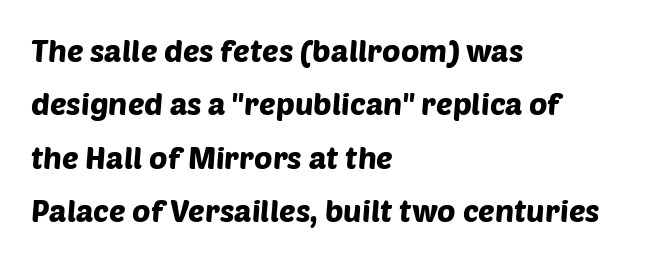
Q: Is the typeface a serif or a sans-serif typeface? A: Sans-serif.
Q: Is the text underlined? A: No.
Q: How is the paragraph aligned? A: Left-aligned.
Q: Is the spacing between letters normal or unusually wide? A: Normal.
Q: Width (condensed, normal, or wide)? A: Normal.
Q: Stroke contrast? A: Low.
Q: x-height? A: Large.
Q: Monospaced? A: No.
